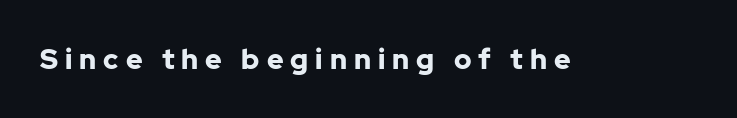
The image shows 28 px bold sans-serif type, upright; set unusually wide letter spacing (+0.25 em), not underlined; low stroke contrast and a medium x-height.
